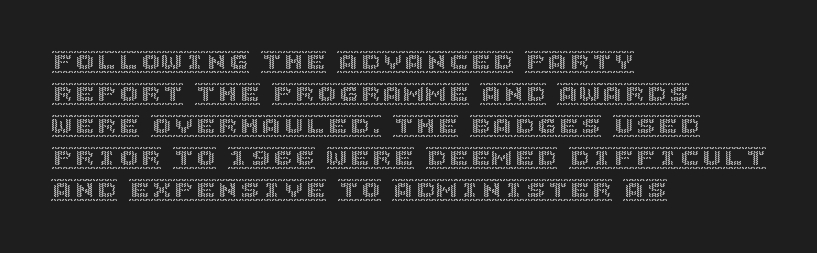
{"italic": "no", "underline": "no", "align": "left", "line_spacing": "normal", "line_spacing_ratio": 1.46, "letter_spacing": "normal", "letter_spacing_em": 0.0, "glyph_px": 22}
